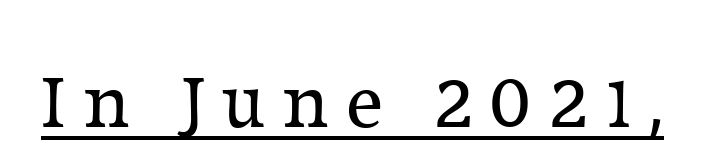
Q: Is the text bold? A: No.
Q: Is the text italic (slanted)? A: No, it is upright.
Q: Is the typeface a serif or a sans-serif typeface? A: Serif.
Q: Is the text underlined? A: Yes.
Q: Is the spacing between letters normal or unusually wide? A: Unusually wide.
Q: Width (condensed, normal, or wide)? A: Normal.
Q: Stroke contrast? A: Low.
Q: x-height? A: Medium.
Q: Monospaced? A: No.
